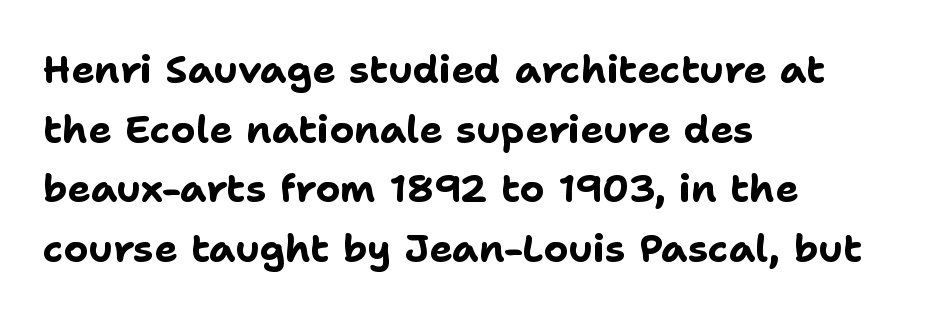
Leftover space on each line is placed entirely after the last word. Think of a printed novel: that variable character pitch is what you see here. Rule under the text: the space is simply empty. Serif or sans? Sans — the stroke terminals are bare. Short note: letters normally spaced.
